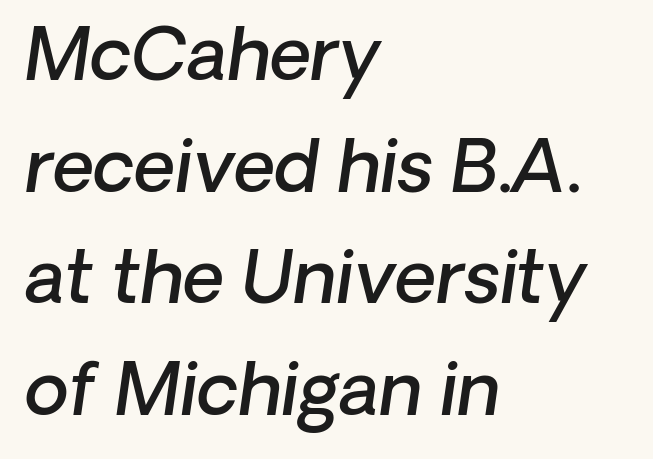
The image shows 72 px semibold sans-serif type; set left-aligned, normal line spacing (1.55x), normal letter spacing, not underlined; low stroke contrast and a medium x-height.
